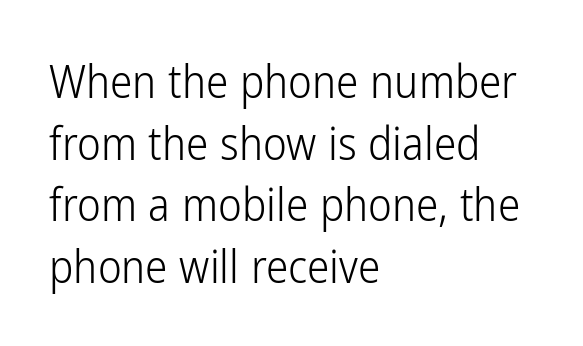
The image shows 45 px light, condensed sans-serif type, upright; set left-aligned, normal line spacing (1.37x), normal letter spacing, not underlined; low stroke contrast and a medium x-height.
